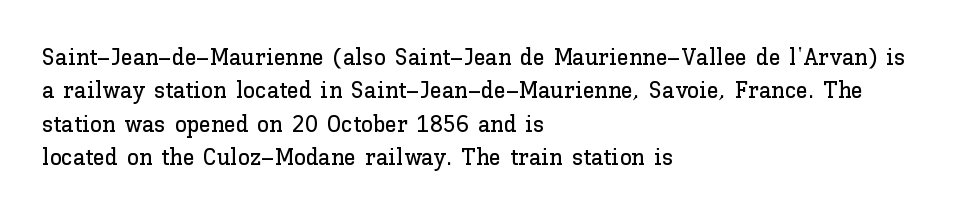
Q: Is the text italic (slanted)? A: No, it is upright.
Q: Is the text underlined? A: No.
Q: How is the paragraph aligned? A: Left-aligned.
Q: Is the spacing between letters normal or unusually wide? A: Normal.
Q: Is the spacing between lines tight, normal or loose? A: Normal.
